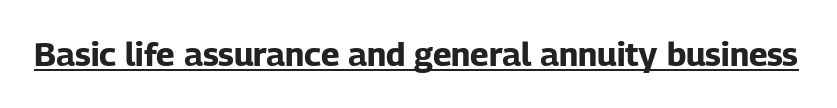
{"serif": "no", "italic": "no", "bold": "yes", "weight": "bold", "width": "normal", "stroke_contrast": "low", "x_height": "medium", "monospaced": "no", "underline": "yes", "letter_spacing": "normal", "letter_spacing_em": 0.0, "glyph_px": 33}
